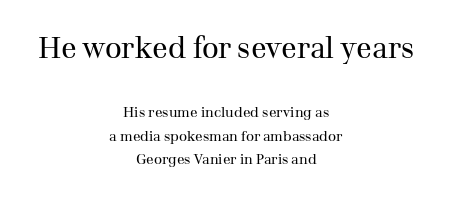
{"serif": "yes", "italic": "no", "bold": "no", "weight": "regular", "width": "normal", "stroke_contrast": "medium", "x_height": "medium", "monospaced": "no", "underline": "no", "align": "center", "line_spacing": "normal", "line_spacing_ratio": 1.66, "letter_spacing": "normal", "letter_spacing_em": 0.0, "larger_block": "first", "size_ratio": 2.07, "glyph_px": 29}
